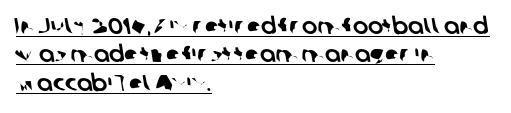
The image shows 23 px text type; set left-aligned, line spacing 1.23x, normal letter spacing, underlined.
